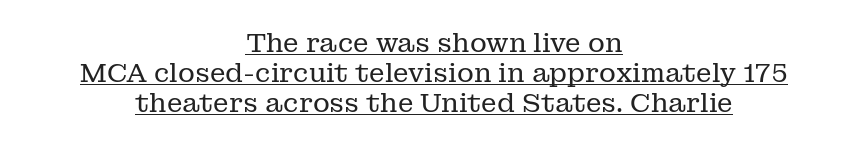
{"italic": "no", "bold": "no", "underline": "yes", "align": "center", "line_spacing_ratio": 1.16, "letter_spacing": "normal", "letter_spacing_em": 0.0, "glyph_px": 26}
